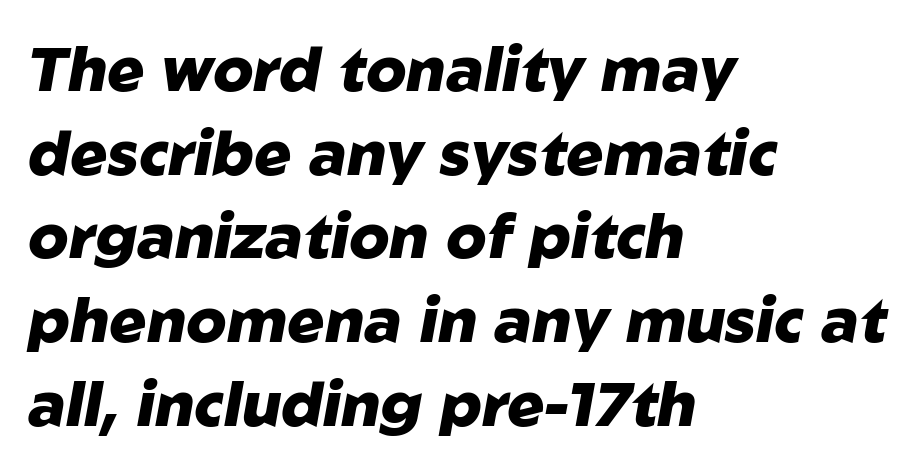
The rendering uses a bold face; every stroke is thick and dark. You could not count columns in this text — the font is proportionally spaced. Alignment: flush left. The string is rendered with underlining switched off. No extra tracking has been applied to these lines.
